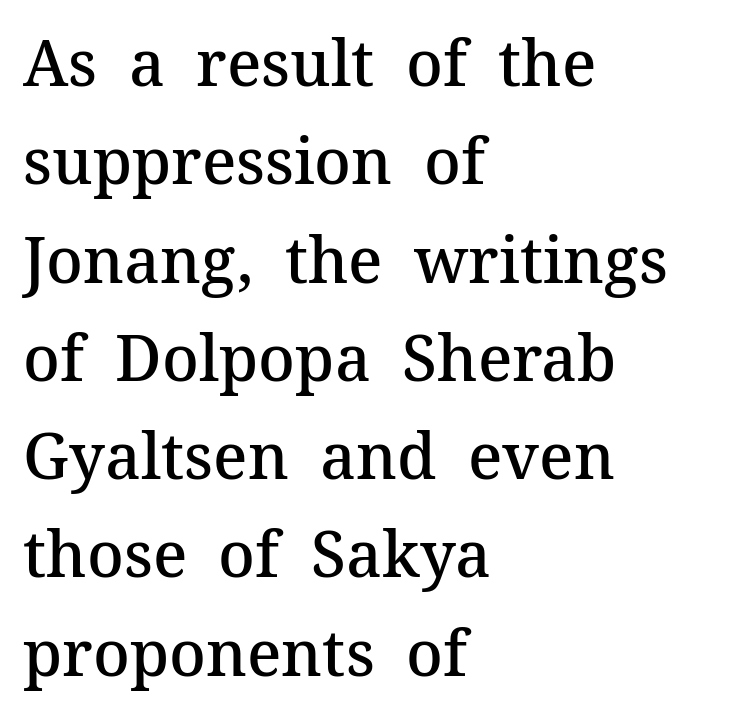
Classification — serif. How would I describe the line gaps? Plain and ordinary. Looks like regular typesetting: each glyph gets only the width it needs. Letter spacing: default.
